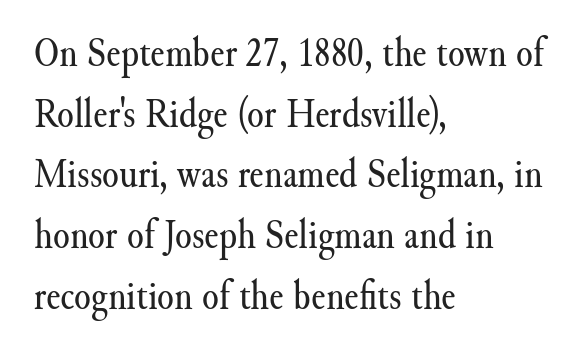
{"serif": "yes", "italic": "no", "bold": "no", "weight": "regular", "width": "normal", "stroke_contrast": "medium", "x_height": "small", "monospaced": "no", "underline": "no", "align": "left", "line_spacing": "normal", "line_spacing_ratio": 1.41, "letter_spacing": "normal", "letter_spacing_em": 0.0, "glyph_px": 43}
